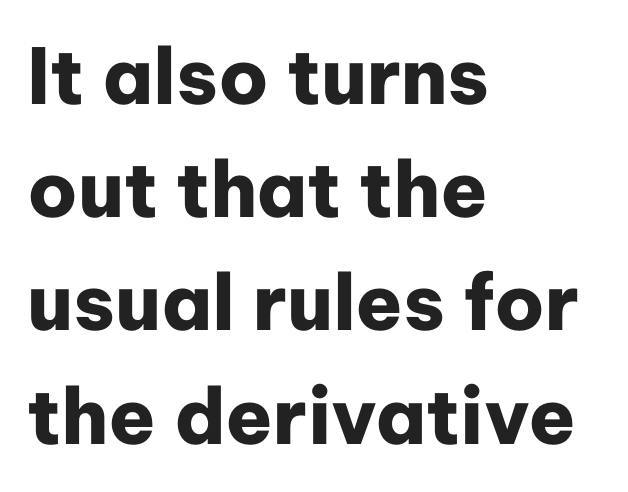
A roman cut, with each character standing at attention. Students, observe: this is what conventionally led text looks like. Nobody drew a line under any word here. Character widths vary here, with narrow letters taking less room than wide ones. Stroke thickness is high; the sample reads as a true bold. Compared with typical body copy, the letter spacing here is the same.
